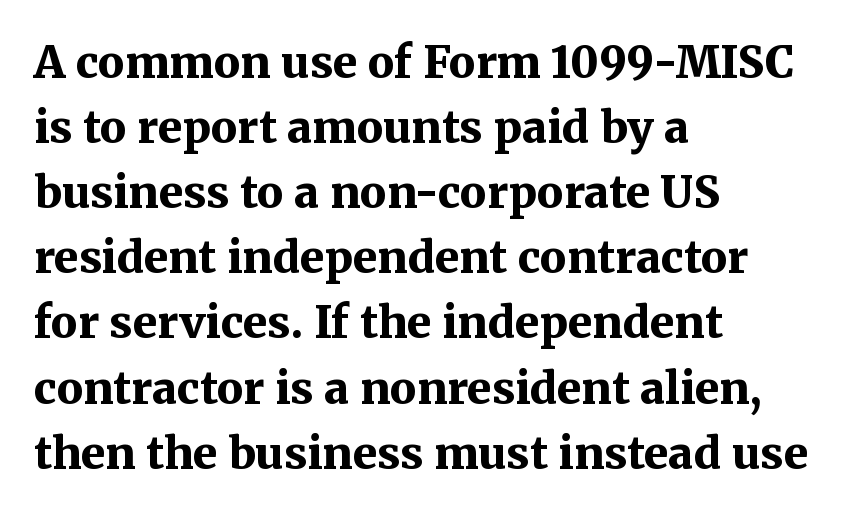
Layout note: lines flush left. Spacing between characters is what you'd get straight out of the box. Plenty of ink on the page — the face is bold. This is the regular roman posture of the typeface.
